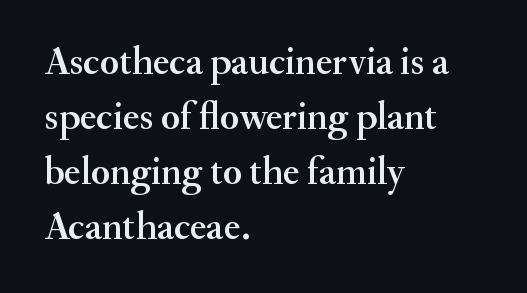
{"serif": "yes", "italic": "no", "width": "normal", "stroke_contrast": "medium", "x_height": "small", "monospaced": "no", "underline": "no", "align": "left", "line_spacing": "normal", "line_spacing_ratio": 1.41, "letter_spacing": "normal", "letter_spacing_em": 0.0, "glyph_px": 39}
